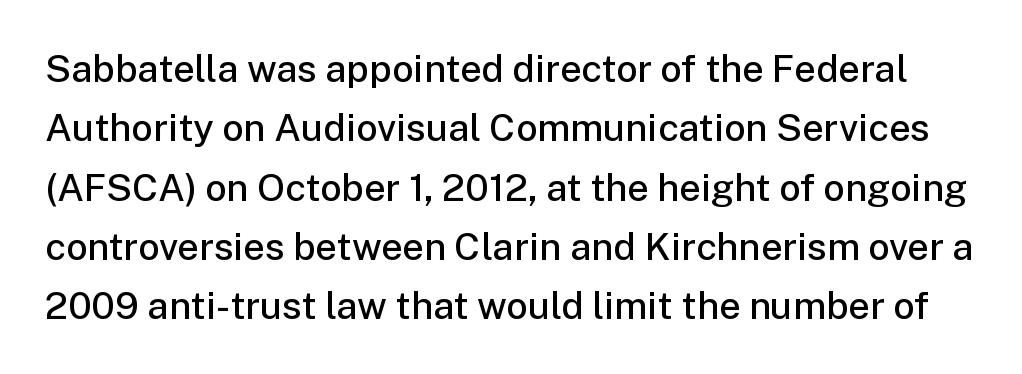
Q: Is the text bold? A: Semi-bold.
Q: Is the text italic (slanted)? A: No, it is upright.
Q: Is the typeface a serif or a sans-serif typeface? A: Sans-serif.
Q: Is the text underlined? A: No.
Q: Is the spacing between letters normal or unusually wide? A: Normal.
Q: Is the spacing between lines tight, normal or loose? A: Normal.
Q: Width (condensed, normal, or wide)? A: Normal.
Q: Stroke contrast? A: Low.
Q: x-height? A: Medium.
Q: Monospaced? A: No.
